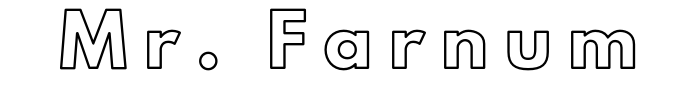
{"italic": "no", "width": "normal", "x_height": "small", "monospaced": "no", "underline": "no", "letter_spacing": "wide", "letter_spacing_em": 0.36, "glyph_px": 47}
